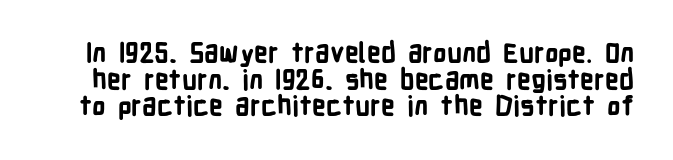
{"italic": "no", "bold": "yes", "underline": "no", "line_spacing": "tight", "line_spacing_ratio": 0.99, "letter_spacing": "normal", "letter_spacing_em": 0.0, "glyph_px": 27}
